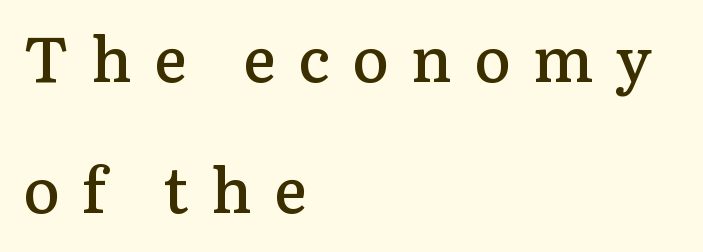
The image shows 62 px semibold serif type, upright; set left-aligned, loose line spacing (2.11x), unusually wide letter spacing (+0.36 em), not underlined; low stroke contrast and a medium x-height.
